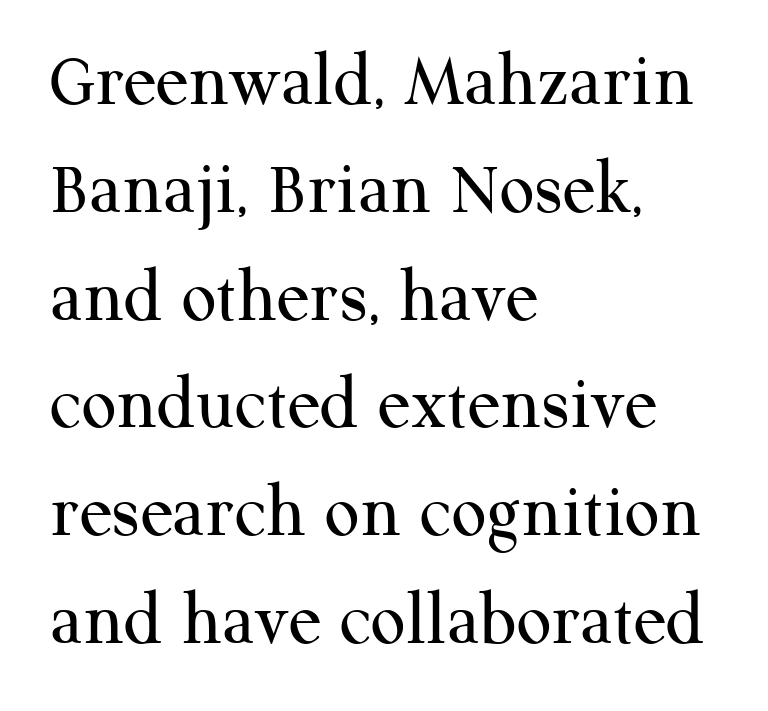
{"serif": "yes", "italic": "no", "bold": "no", "weight": "regular", "width": "normal", "stroke_contrast": "medium", "x_height": "medium", "monospaced": "no", "underline": "no", "align": "left", "line_spacing": "normal", "line_spacing_ratio": 1.4, "letter_spacing": "normal", "letter_spacing_em": 0.0, "glyph_px": 77}
